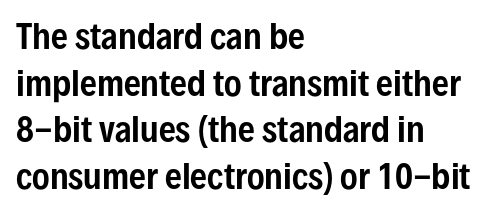
{"serif": "no", "italic": "no", "width": "condensed", "stroke_contrast": "low", "x_height": "medium", "monospaced": "no", "underline": "no", "align": "left", "line_spacing": "normal", "line_spacing_ratio": 1.41, "letter_spacing": "normal", "letter_spacing_em": 0.0, "glyph_px": 33}
